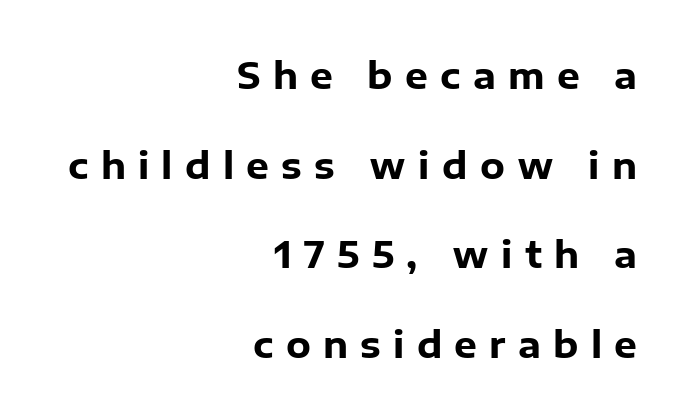
{"serif": "no", "italic": "no", "bold": "yes", "weight": "heavy", "width": "normal", "stroke_contrast": "low", "x_height": "medium", "monospaced": "no", "underline": "no", "align": "right", "line_spacing": "loose", "line_spacing_ratio": 2.49, "letter_spacing": "wide", "letter_spacing_em": 0.34, "glyph_px": 36}
